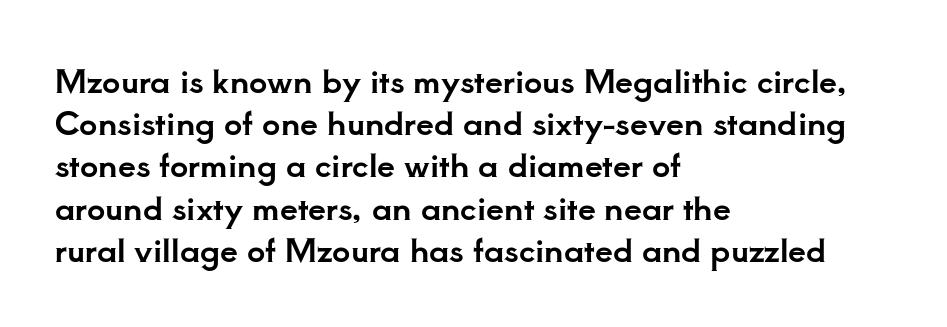
Stroke terminals: seriffed. Nothing unusual about the tracking: characters are spaced as the font intends. Nope, not italic — everything's standing straight. Casual observation: everything's shoved over to the left. A normal amount of white space separates one row of letters from the next.
